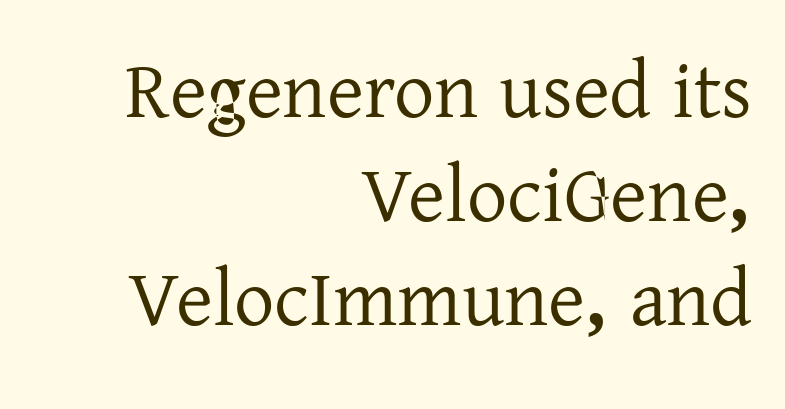
{"serif": "yes", "italic": "no", "width": "normal", "stroke_contrast": "low", "x_height": "medium", "monospaced": "no", "underline": "no", "align": "right", "line_spacing": "normal", "line_spacing_ratio": 1.3, "letter_spacing": "normal", "letter_spacing_em": 0.0, "glyph_px": 80}
